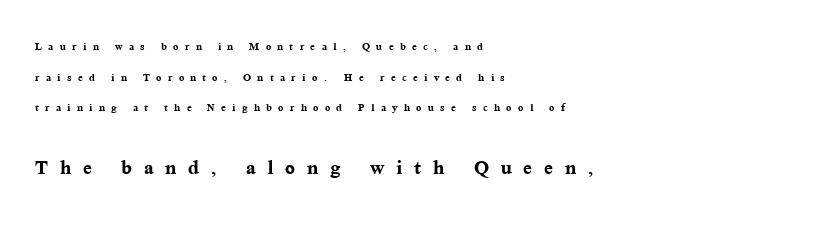
The image shows 26 px bold type, upright; set left-aligned, loose line spacing (2.18x), unusually wide letter spacing (+0.45 em), not underlined; the second (bottom) block is 1.86x larger.
